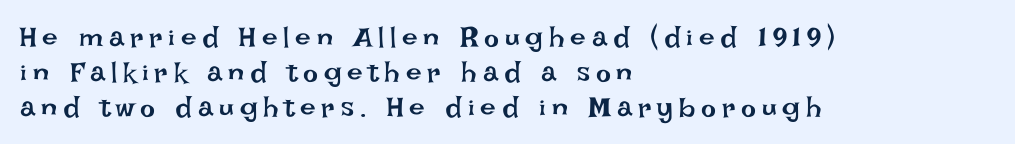
The image shows 28 px regular-weight type, upright; set left-aligned, normal line spacing (1.25x), unusually wide letter spacing (+0.21 em), not underlined; low stroke contrast and a large x-height.
